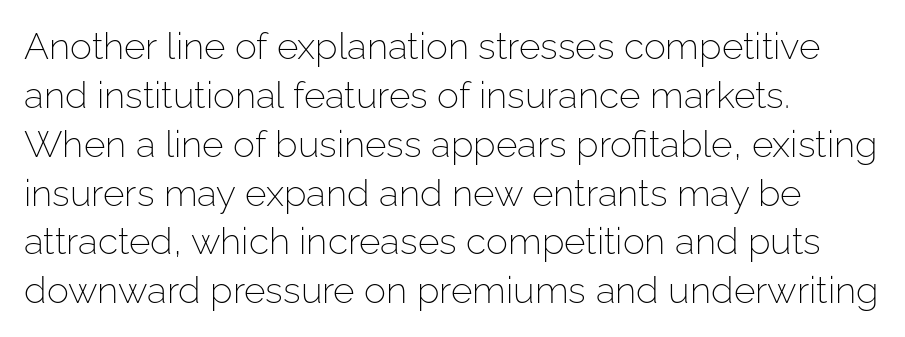
The image shows 37 px light sans-serif type, upright; set left-aligned, normal line spacing (1.32x), normal letter spacing, not underlined; low stroke contrast and a medium x-height.
